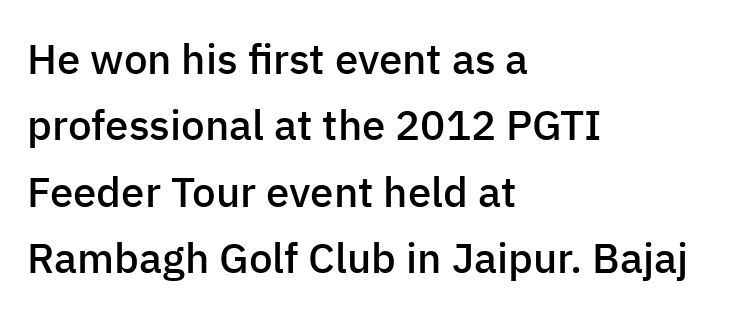
Nope, not italic — everything's standing straight. This is the in-between weight designers call semibold or demi. Character widths vary here, with narrow letters taking less room than wide ones. The paragraph has a hard left edge and a soft right edge. The vertical gap from one line to the next is medium.
